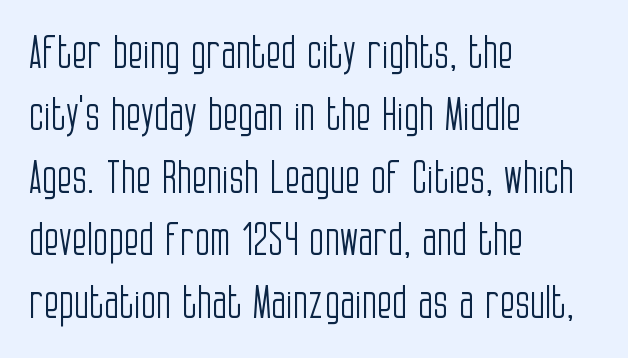
The image shows 44 px light, condensed sans-serif type, upright; set left-aligned, normal line spacing (1.42x), normal letter spacing, not underlined; low stroke contrast and a large x-height.
